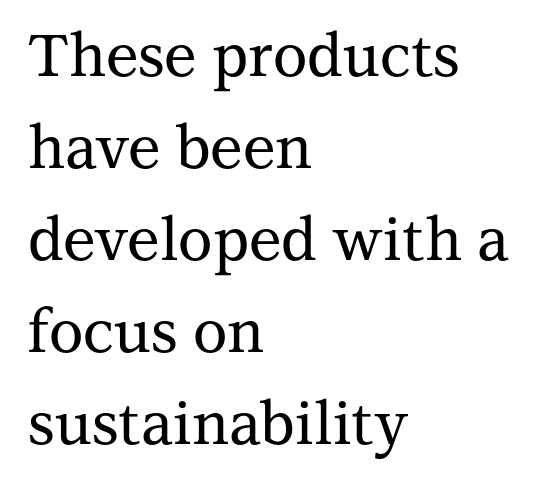
{"serif": "yes", "italic": "no", "width": "normal", "stroke_contrast": "medium", "x_height": "medium", "monospaced": "no", "underline": "no", "align": "left", "line_spacing": "normal", "line_spacing_ratio": 1.56, "letter_spacing": "normal", "letter_spacing_em": 0.0, "glyph_px": 59}
